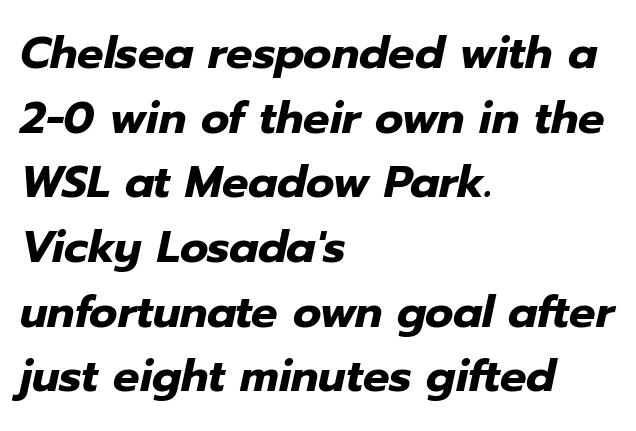
{"italic": "yes", "lean": "right", "slant_degrees": 12, "bold": "yes", "weight": "heavy", "width": "normal", "stroke_contrast": "low", "x_height": "medium", "monospaced": "no", "underline": "no", "align": "left", "line_spacing": "normal", "line_spacing_ratio": 1.47, "letter_spacing": "normal", "letter_spacing_em": 0.0, "glyph_px": 44}
